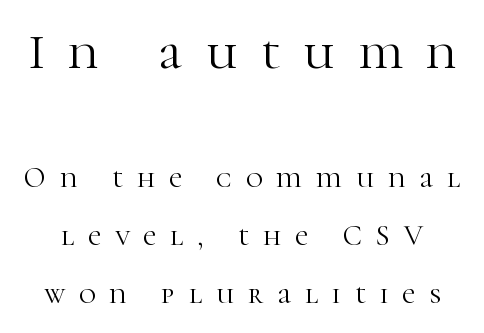
Q: Is the text bold? A: No.
Q: Is the text italic (slanted)? A: No, it is upright.
Q: Is the typeface a serif or a sans-serif typeface? A: Serif.
Q: Is the text underlined? A: No.
Q: Is the spacing between letters normal or unusually wide? A: Unusually wide.
Q: Is the spacing between lines tight, normal or loose? A: Loose.
Q: Which block of text is set in a larger size, the first (top) or the second (bottom)? A: The first (top) one.
Q: Width (condensed, normal, or wide)? A: Normal.
Q: Stroke contrast? A: High.
Q: x-height? A: Medium.
Q: Monospaced? A: No.
